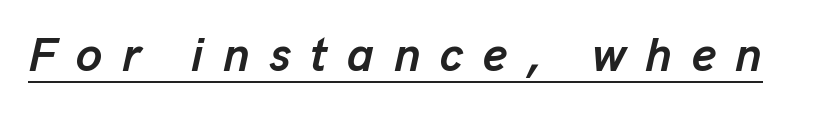
{"italic": "yes", "lean": "right", "slant_degrees": 13, "bold": "yes", "weight": "semibold", "width": "normal", "stroke_contrast": "low", "x_height": "medium", "monospaced": "no", "underline": "yes", "letter_spacing": "wide", "letter_spacing_em": 0.42, "glyph_px": 47}
